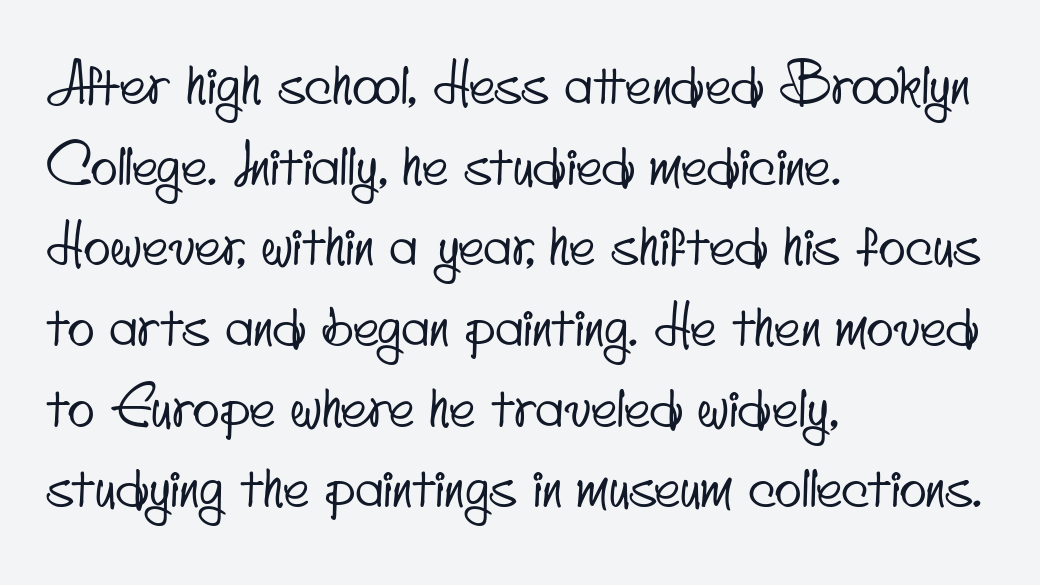
The image shows 56 px condensed sans-serif type; set left-aligned, normal line spacing (1.44x), normal letter spacing, not underlined; low stroke contrast and a small x-height.
